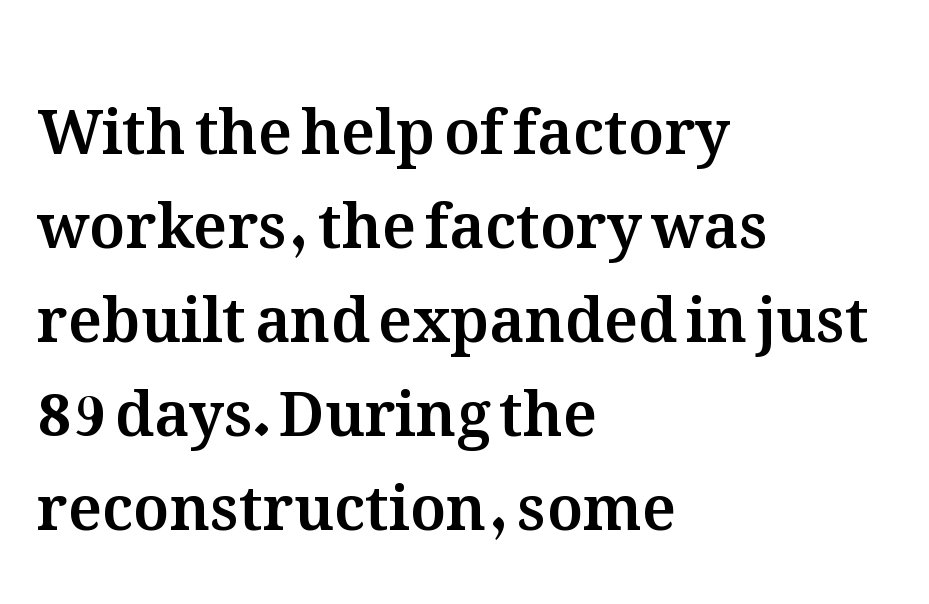
Visually the block forms a straight wall on the left and a jagged coastline on the right. The passage shown is typed in a proportional face where columns would drift. Summary of vertical rhythm: regular, with standard interline spacing. The line texture is even and compact thanks to regular tracking. Is there any slant? The stems are plumb.
